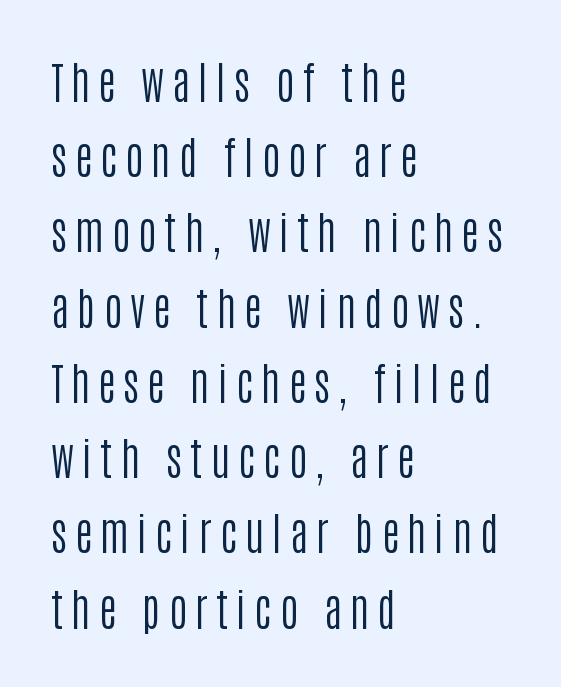
Words float on clear page, feet unadorned. Is this a fixed-width face? No — the glyphs have proportional, varying widths. This is the regular roman posture of the typeface. The weight would be labelled regular, book, light, or lighter still.
